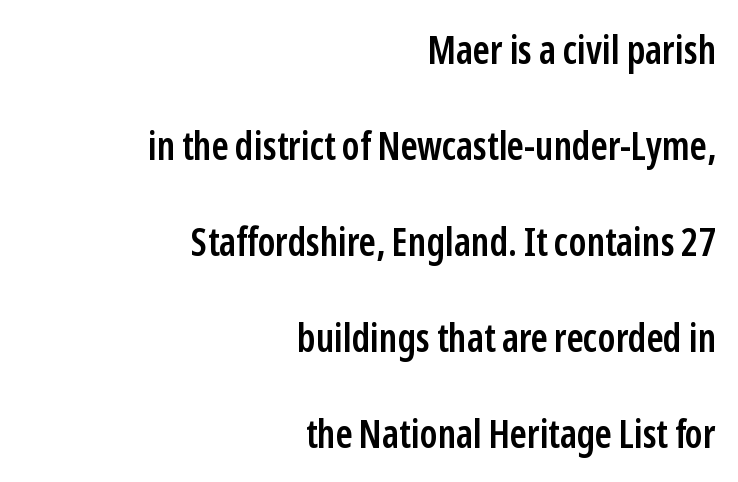
Only glyphs here, with clear space below each row. Every stem runs plumb, perpendicular to the baseline. Each letter keeps its own natural width here, so spacing adapts to shape. Regarding serifs, this sample does without them. Letter spacing: default.
